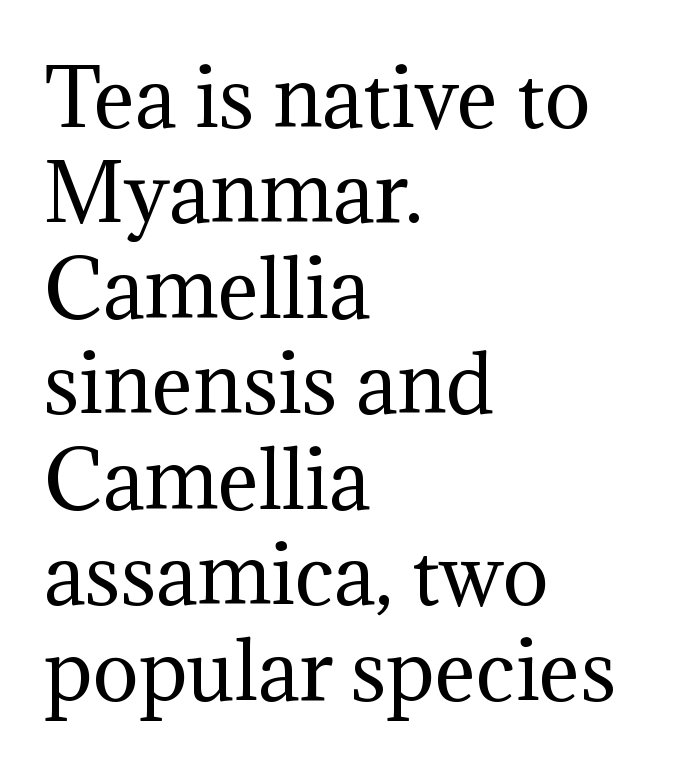
The image shows 77 px regular-weight serif type, upright; set left-aligned, line spacing 1.24x, normal letter spacing, not underlined; medium stroke contrast and a medium x-height.
